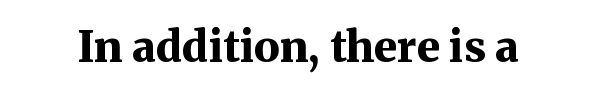
{"serif": "yes", "italic": "no", "bold": "yes", "weight": "bold", "width": "normal", "stroke_contrast": "medium", "x_height": "medium", "monospaced": "no", "underline": "no", "letter_spacing": "normal", "letter_spacing_em": 0.0, "glyph_px": 43}
